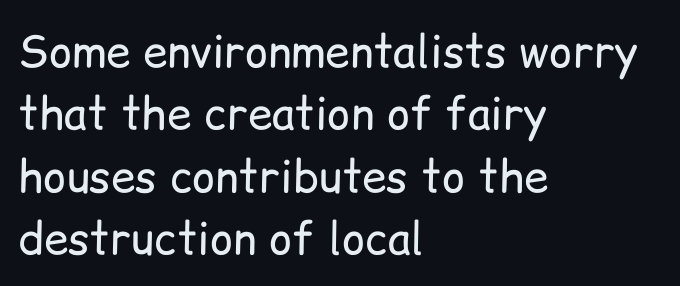
Q: Is the text bold? A: No.
Q: Is the text italic (slanted)? A: No, it is upright.
Q: Is the typeface a serif or a sans-serif typeface? A: Sans-serif.
Q: Is the text underlined? A: No.
Q: How is the paragraph aligned? A: Left-aligned.
Q: Is the spacing between letters normal or unusually wide? A: Normal.
Q: Is the spacing between lines tight, normal or loose? A: Normal.
Q: Width (condensed, normal, or wide)? A: Normal.
Q: Stroke contrast? A: Low.
Q: x-height? A: Medium.
Q: Monospaced? A: No.
